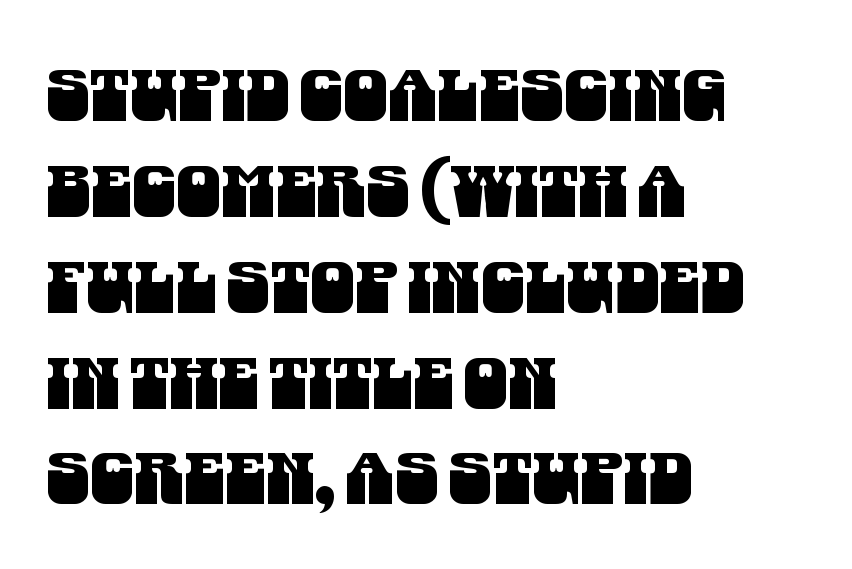
Clear beneath every line of the passage. The passage shown is typeset with a sans-serif family. A typesetter would call this proportional, since set widths differ per character. The text block is weighted toward the left margin, trailing off unevenly rightward. There is no visible air inserted between adjacent glyphs.
